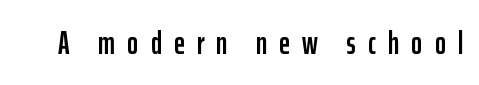
The image shows 33 px condensed sans-serif type, upright; set unusually wide letter spacing (+0.37 em), not underlined; low stroke contrast and a medium x-height.
